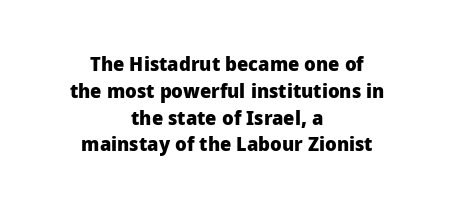
Q: Is the text bold? A: Yes.
Q: Is the text italic (slanted)? A: No, it is upright.
Q: Is the text underlined? A: No.
Q: How is the paragraph aligned? A: Centered.
Q: Is the spacing between letters normal or unusually wide? A: Normal.
Q: Is the spacing between lines tight, normal or loose? A: Normal.
